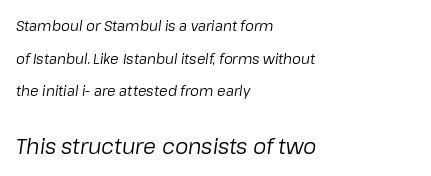
{"italic": "yes", "lean": "right", "slant_degrees": 8, "bold": "no", "underline": "no", "align": "left", "line_spacing": "loose", "line_spacing_ratio": 2.33, "letter_spacing": "normal", "letter_spacing_em": 0.0, "larger_block": "second", "size_ratio": 1.5, "glyph_px": 21}
